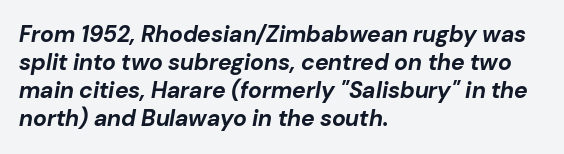
{"italic": "yes", "lean": "right", "slant_degrees": 10, "bold": "yes", "underline": "no", "align": "left", "line_spacing_ratio": 1.22, "letter_spacing": "normal", "letter_spacing_em": 0.0, "glyph_px": 23}
